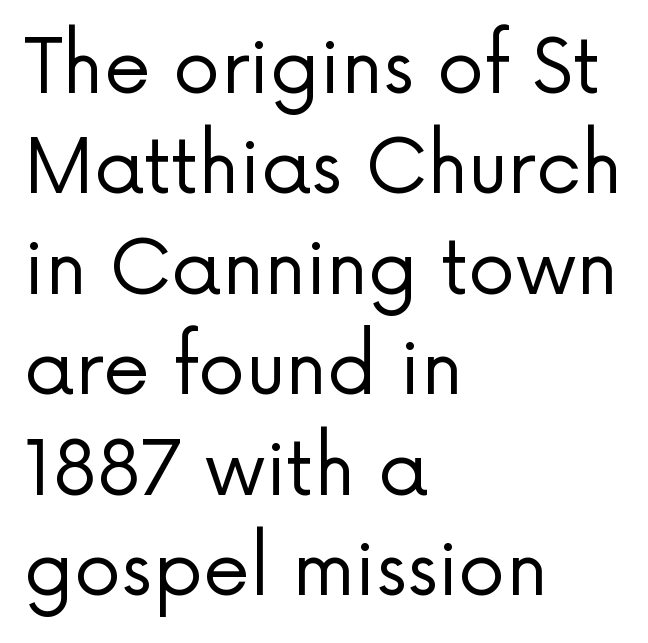
Q: Is the text bold? A: No.
Q: Is the text italic (slanted)? A: No, it is upright.
Q: Is the typeface a serif or a sans-serif typeface? A: Sans-serif.
Q: Is the text underlined? A: No.
Q: How is the paragraph aligned? A: Left-aligned.
Q: Is the spacing between letters normal or unusually wide? A: Normal.
Q: Is the spacing between lines tight, normal or loose? A: Normal.
Q: Width (condensed, normal, or wide)? A: Normal.
Q: Stroke contrast? A: Low.
Q: x-height? A: Medium.
Q: Monospaced? A: No.
